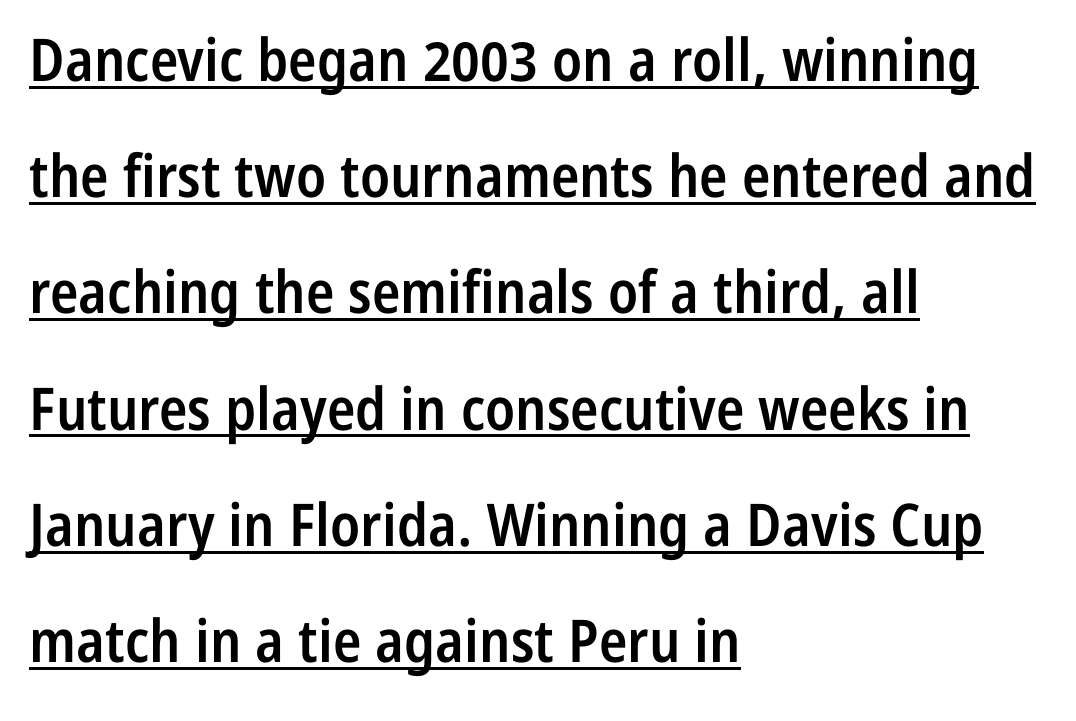
Q: Is the text bold? A: Semi-bold.
Q: Is the text italic (slanted)? A: No, it is upright.
Q: Is the typeface a serif or a sans-serif typeface? A: Sans-serif.
Q: Is the text underlined? A: Yes.
Q: How is the paragraph aligned? A: Left-aligned.
Q: Is the spacing between letters normal or unusually wide? A: Normal.
Q: Is the spacing between lines tight, normal or loose? A: Loose.
Q: Width (condensed, normal, or wide)? A: Condensed.
Q: Stroke contrast? A: Low.
Q: x-height? A: Medium.
Q: Monospaced? A: No.
